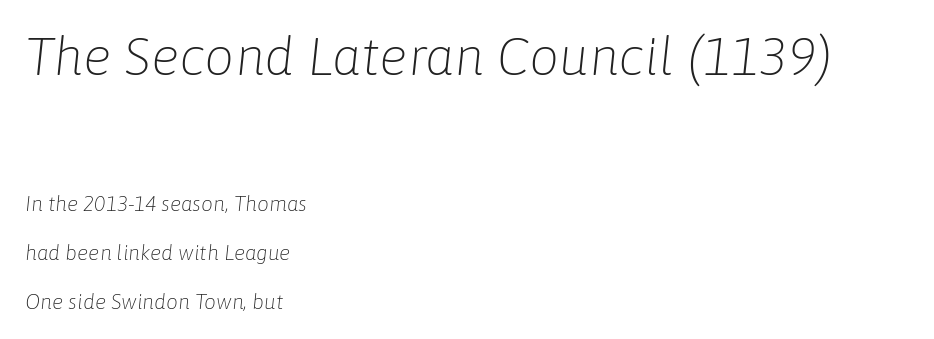
The image shows 53 px light type, italic (leaning right); set left-aligned, loose line spacing (2.33x), normal letter spacing, not underlined; the first (top) block is 2.52x larger; low stroke contrast and a medium x-height.
